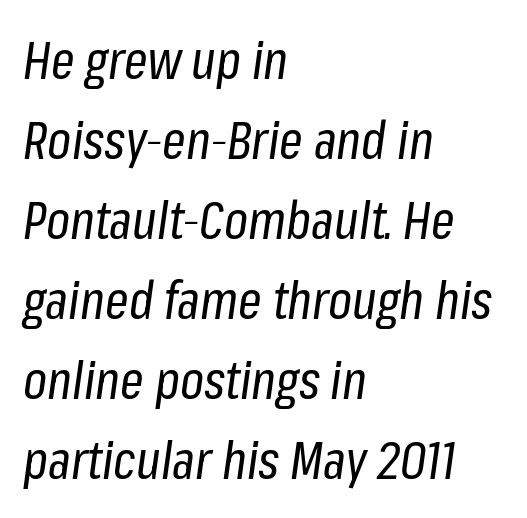
The image shows 52 px regular-weight, condensed type, italic (leaning right); set left-aligned, normal line spacing (1.54x), normal letter spacing, not underlined; low stroke contrast and a medium x-height.
